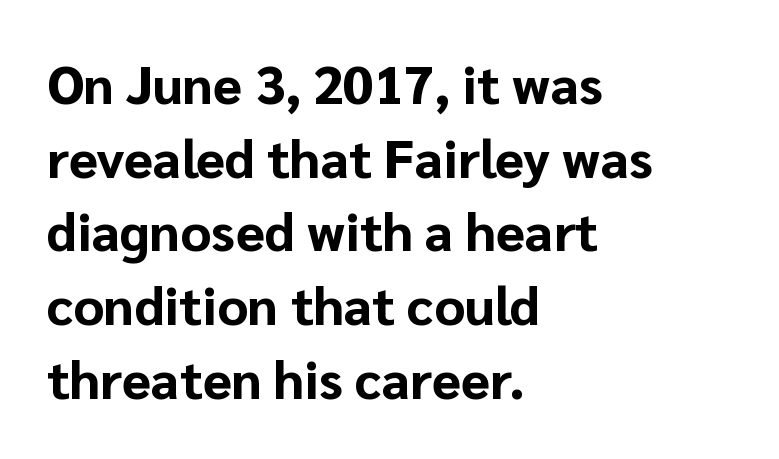
Q: Is the text bold? A: Yes.
Q: Is the text italic (slanted)? A: No, it is upright.
Q: Is the typeface a serif or a sans-serif typeface? A: Sans-serif.
Q: Is the text underlined? A: No.
Q: How is the paragraph aligned? A: Left-aligned.
Q: Is the spacing between letters normal or unusually wide? A: Normal.
Q: Is the spacing between lines tight, normal or loose? A: Normal.
Q: Width (condensed, normal, or wide)? A: Normal.
Q: Stroke contrast? A: Low.
Q: x-height? A: Medium.
Q: Monospaced? A: No.
